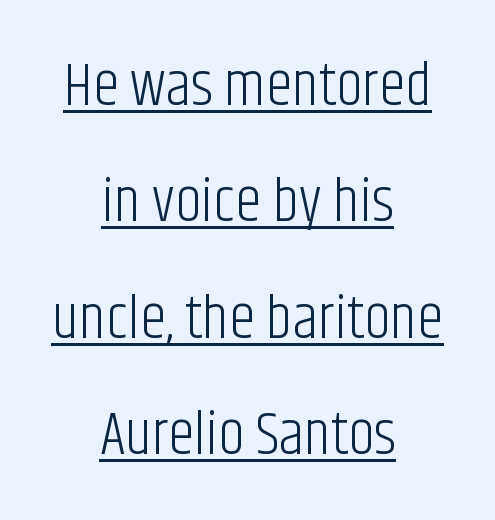
The letters advance in unequal steps, a hallmark of proportional type. Compared with a typical body face, this is equally light or lighter still. A rule runs beneath these lines of type. The block of text is sparse from top to bottom, with ample space between rows.
